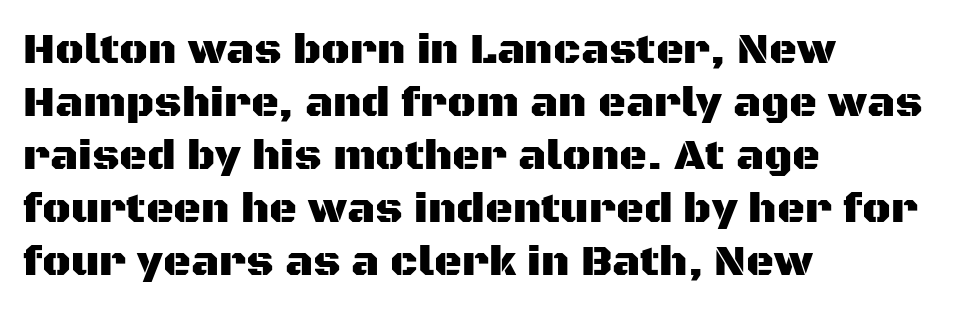
Proportional: the letters do not fall into vertical columns. The letters stand straight up with perfectly vertical stems. Grotesque or geometric, the face here clearly has no serifs. Horizontally, the lines are justified to the leading edge only. Here the glyphs are tracked normally, forming tight word shapes.
